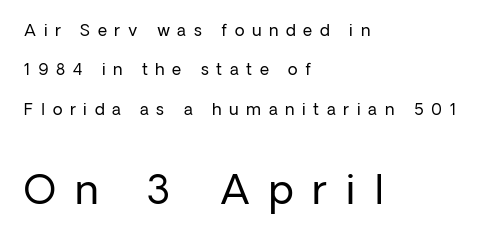
Stems and bowls with no extra thickness — not bold. Only glyphs here, with clear space below each row. Typesetter's note — lower block bumped up in size, upper block left smaller. Italic? Not at all — the glyphs are vertical. Short and long lines alike share a common starting point at left. Regarding leading, the lines here are spaced well apart.
